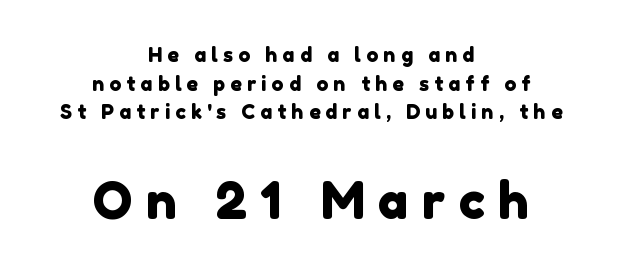
{"serif": "no", "width": "normal", "stroke_contrast": "low", "x_height": "medium", "monospaced": "no", "underline": "no", "align": "center", "line_spacing": "normal", "line_spacing_ratio": 1.43, "letter_spacing": "wide", "letter_spacing_em": 0.26, "larger_block": "second", "size_ratio": 2.55, "glyph_px": 51}
